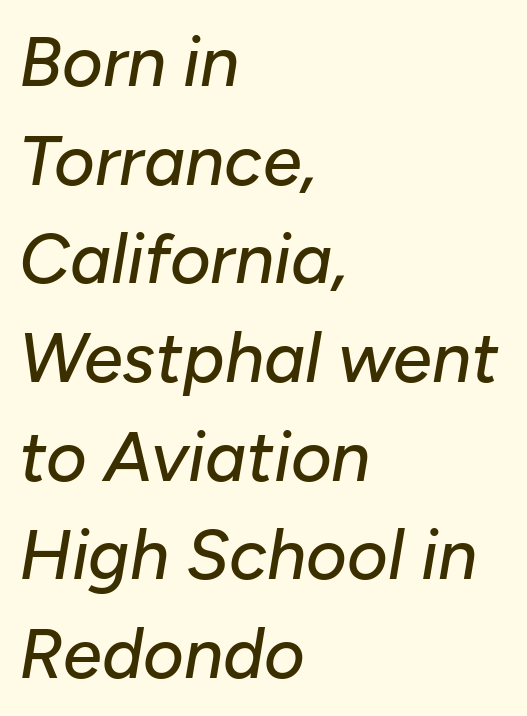
The rendering keeps characters at their native spacing. The letters are slanted; this is an italic face. Check the space under the baseline: it is left empty. The lines sit at an ordinary, default distance from one another. Horizontal alignment here is leftward, the default for most running prose. Spacing verdict: proportional, widths tailored to each character.
